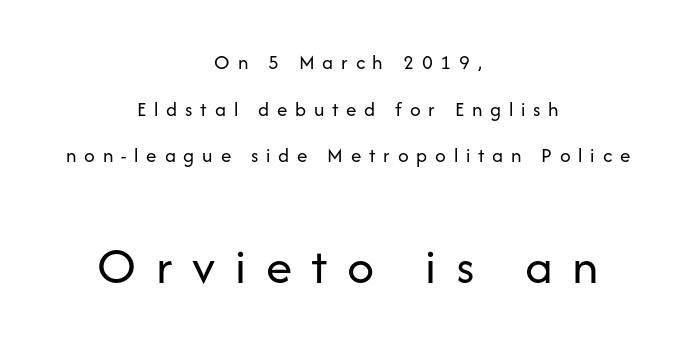
The image shows 53 px regular-weight sans-serif type, upright; set centered, loose line spacing (2.22x), unusually wide letter spacing (+0.37 em), not underlined; the second (bottom) block is 2.52x larger; low stroke contrast and a medium x-height.
